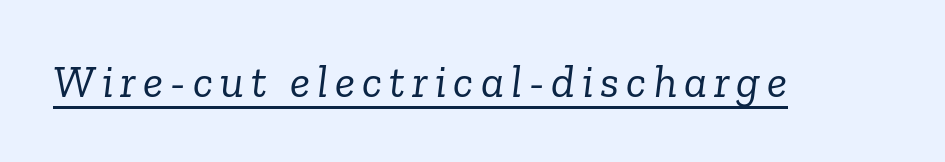
The passage shown leans; its letterforms are oblique. The face used here is proportionally spaced, like ordinary book or web type. Compared with a typical body face, this is equally light or lighter still. Each line of the rendering has a horizontal stroke beneath the glyphs.
